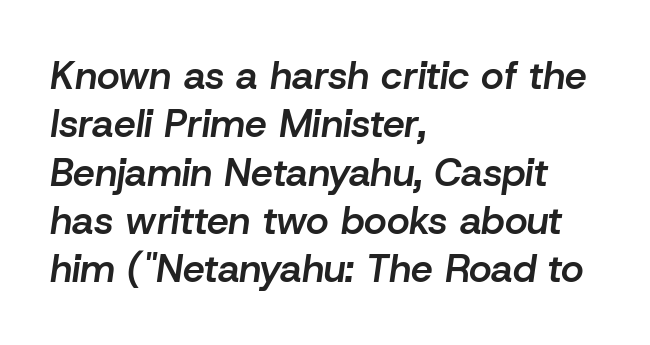
Q: Is the text bold? A: Semi-bold.
Q: Is the text italic (slanted)? A: Yes, it leans right by about 8 degrees.
Q: Is the text underlined? A: No.
Q: How is the paragraph aligned? A: Left-aligned.
Q: Is the spacing between letters normal or unusually wide? A: Normal.
Q: Width (condensed, normal, or wide)? A: Normal.
Q: Stroke contrast? A: Low.
Q: x-height? A: Medium.
Q: Monospaced? A: No.
